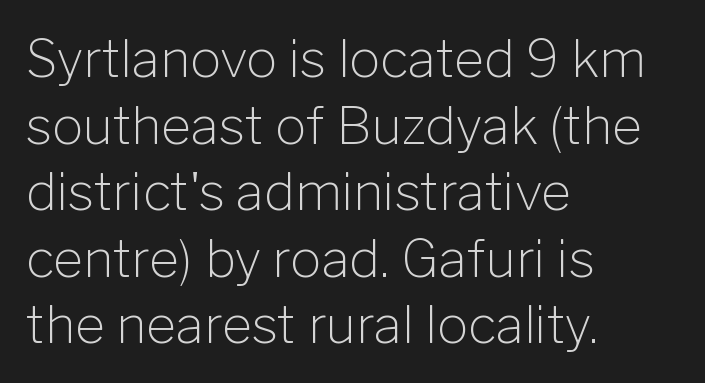
{"serif": "no", "italic": "no", "bold": "no", "weight": "light", "width": "normal", "stroke_contrast": "low", "x_height": "medium", "monospaced": "no", "underline": "no", "align": "left", "line_spacing": "normal", "line_spacing_ratio": 1.28, "letter_spacing": "normal", "letter_spacing_em": 0.0, "glyph_px": 52}
